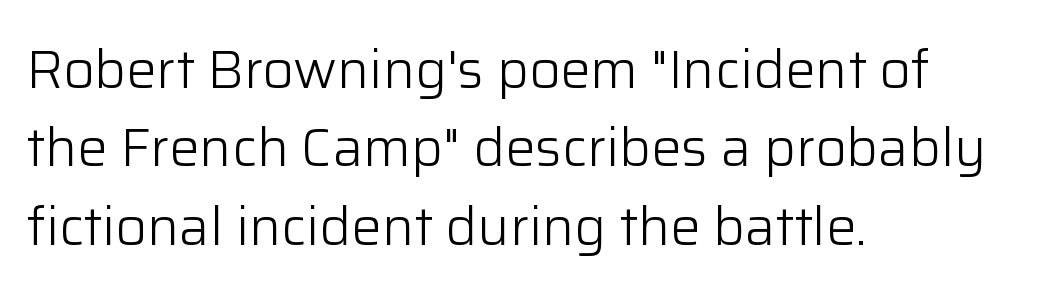
{"serif": "no", "italic": "no", "bold": "no", "weight": "light", "width": "normal", "stroke_contrast": "low", "x_height": "medium", "monospaced": "no", "underline": "no", "align": "left", "line_spacing": "normal", "line_spacing_ratio": 1.45, "letter_spacing": "normal", "letter_spacing_em": 0.0, "glyph_px": 54}
